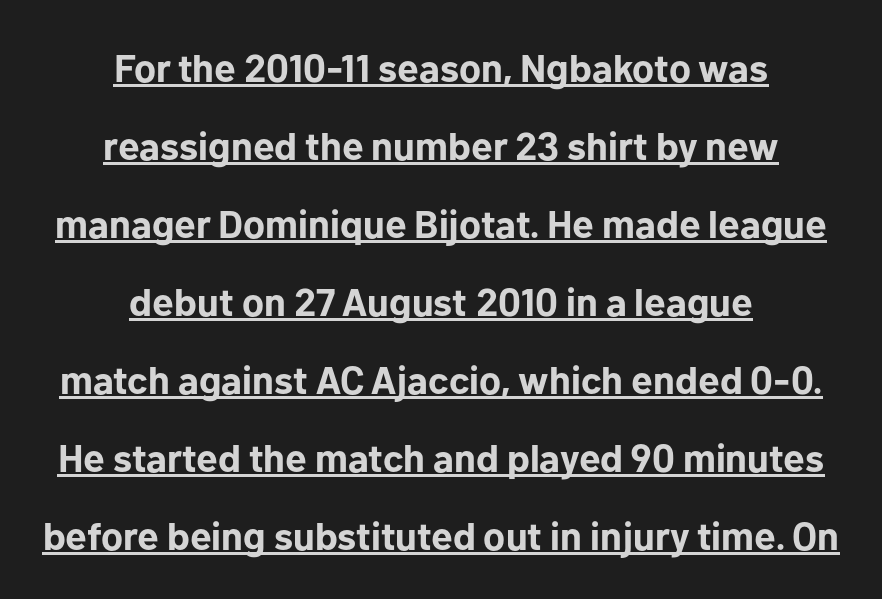
{"serif": "no", "italic": "no", "bold": "yes", "weight": "bold", "width": "normal", "stroke_contrast": "low", "x_height": "medium", "monospaced": "no", "underline": "yes", "align": "center", "line_spacing": "loose", "line_spacing_ratio": 2.0, "letter_spacing": "normal", "letter_spacing_em": 0.0, "glyph_px": 39}
